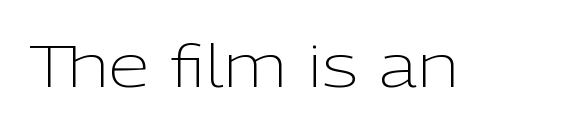
Q: Is the text bold? A: No.
Q: Is the text italic (slanted)? A: No, it is upright.
Q: Is the typeface a serif or a sans-serif typeface? A: Sans-serif.
Q: Is the text underlined? A: No.
Q: Is the spacing between letters normal or unusually wide? A: Normal.
Q: Width (condensed, normal, or wide)? A: Normal.
Q: Stroke contrast? A: Low.
Q: x-height? A: Medium.
Q: Monospaced? A: No.
